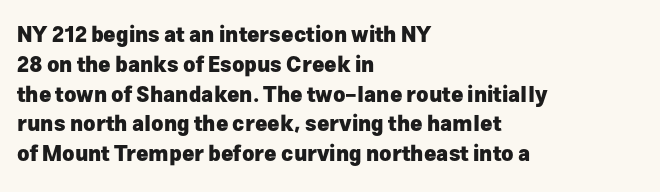
Q: Is the text bold? A: Yes.
Q: Is the text italic (slanted)? A: No, it is upright.
Q: Is the text underlined? A: No.
Q: How is the paragraph aligned? A: Left-aligned.
Q: Is the spacing between letters normal or unusually wide? A: Normal.
Q: Is the spacing between lines tight, normal or loose? A: Normal.
